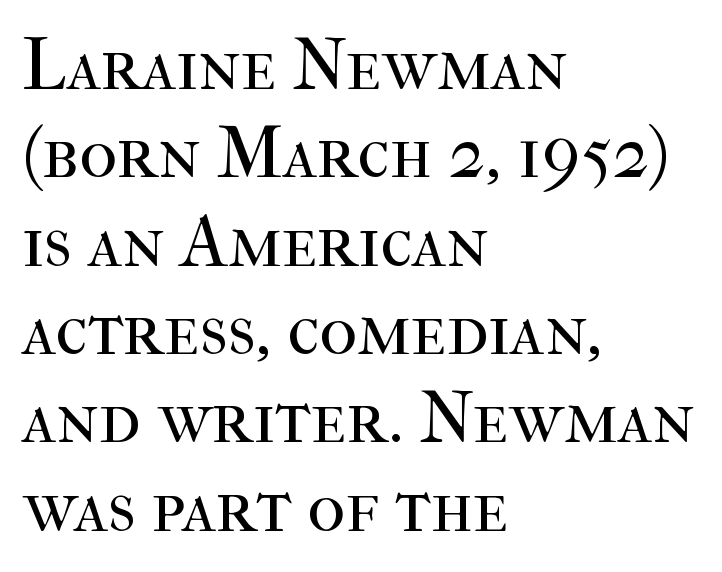
Q: Is the text bold? A: No.
Q: Is the text italic (slanted)? A: No, it is upright.
Q: Is the typeface a serif or a sans-serif typeface? A: Serif.
Q: Is the text underlined? A: No.
Q: How is the paragraph aligned? A: Left-aligned.
Q: Is the spacing between letters normal or unusually wide? A: Normal.
Q: Width (condensed, normal, or wide)? A: Normal.
Q: Stroke contrast? A: High.
Q: x-height? A: Medium.
Q: Monospaced? A: No.
